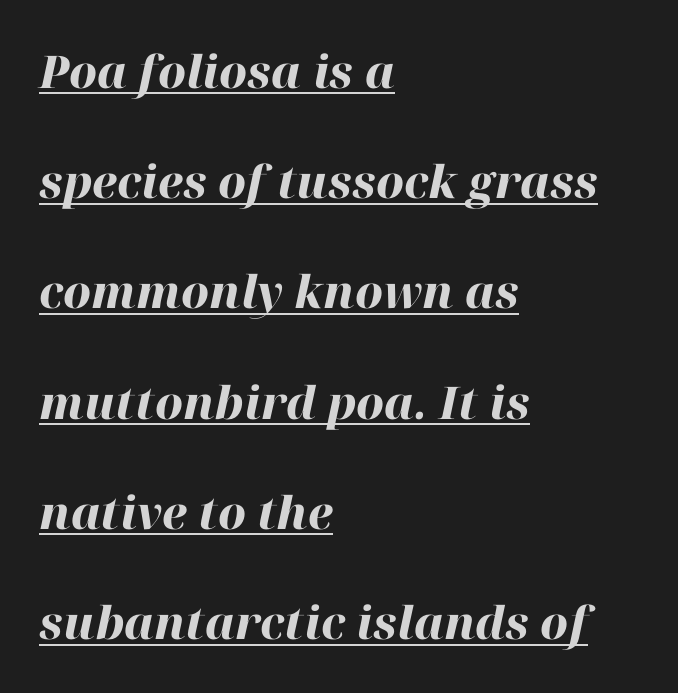
Caption: standard tracking, unaltered. Is the type slanted? Yes — the strokes lean at a clear angle. Looks like regular typesetting: each glyph gets only the width it needs. Left-aligned paragraph, ragged on the right.
